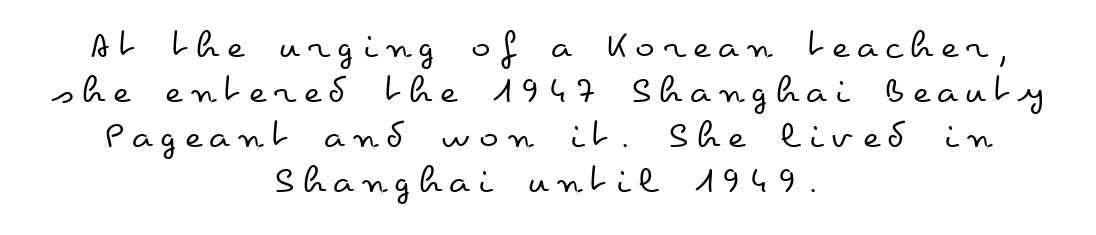
{"italic": "no", "bold": "no", "weight": "regular", "width": "wide", "stroke_contrast": "low", "x_height": "small", "monospaced": "no", "underline": "no", "align": "center", "line_spacing": "tight", "line_spacing_ratio": 1.1, "letter_spacing": "wide", "letter_spacing_em": 0.2, "glyph_px": 41}
